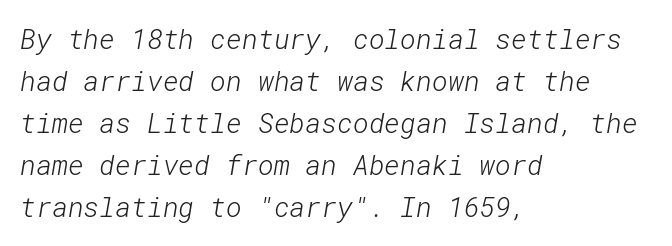
Q: Is the text bold? A: No.
Q: Is the text underlined? A: No.
Q: How is the paragraph aligned? A: Left-aligned.
Q: Is the spacing between letters normal or unusually wide? A: Normal.
Q: Is the spacing between lines tight, normal or loose? A: Normal.
